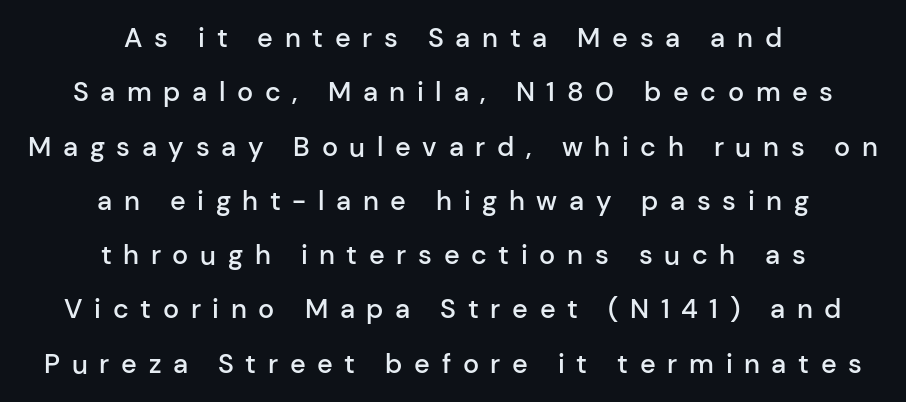
The image shows 27 px text type, upright; set centered, loose line spacing (2.01x), unusually wide letter spacing (+0.43 em), not underlined.
